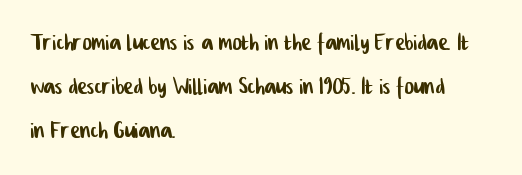
{"serif": "no", "width": "condensed", "stroke_contrast": "low", "x_height": "medium", "monospaced": "no", "underline": "no", "align": "left", "line_spacing": "normal", "line_spacing_ratio": 1.52, "letter_spacing": "normal", "letter_spacing_em": 0.0, "glyph_px": 29}
